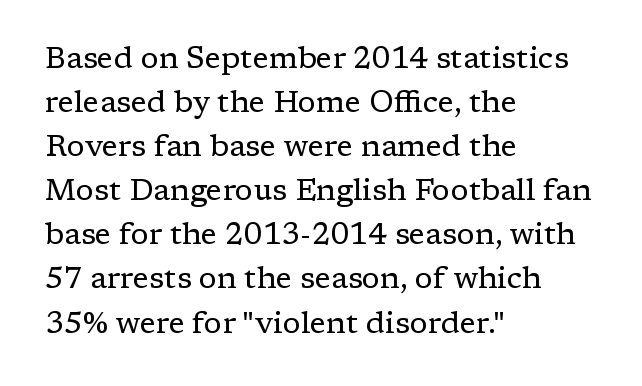
Q: Is the text bold? A: No.
Q: Is the text italic (slanted)? A: No, it is upright.
Q: Is the typeface a serif or a sans-serif typeface? A: Serif.
Q: Is the text underlined? A: No.
Q: How is the paragraph aligned? A: Left-aligned.
Q: Is the spacing between letters normal or unusually wide? A: Normal.
Q: Is the spacing between lines tight, normal or loose? A: Normal.
Q: Width (condensed, normal, or wide)? A: Normal.
Q: Stroke contrast? A: Low.
Q: x-height? A: Medium.
Q: Monospaced? A: No.
